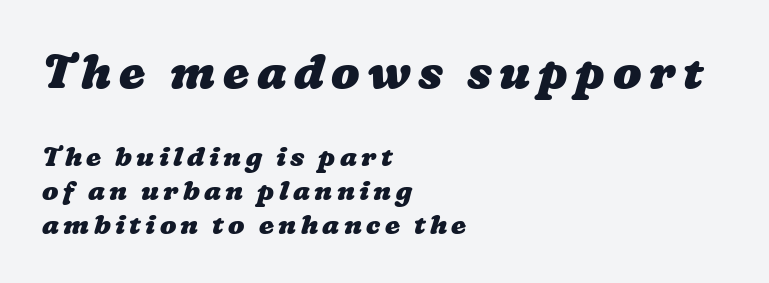
The lines are quadded left. Scale decreases going downward across the two blocks. Every letter is thick-stroked: bold, no question. Note the varied advance widths — an 'i' is clearly narrower than an 'm'.
